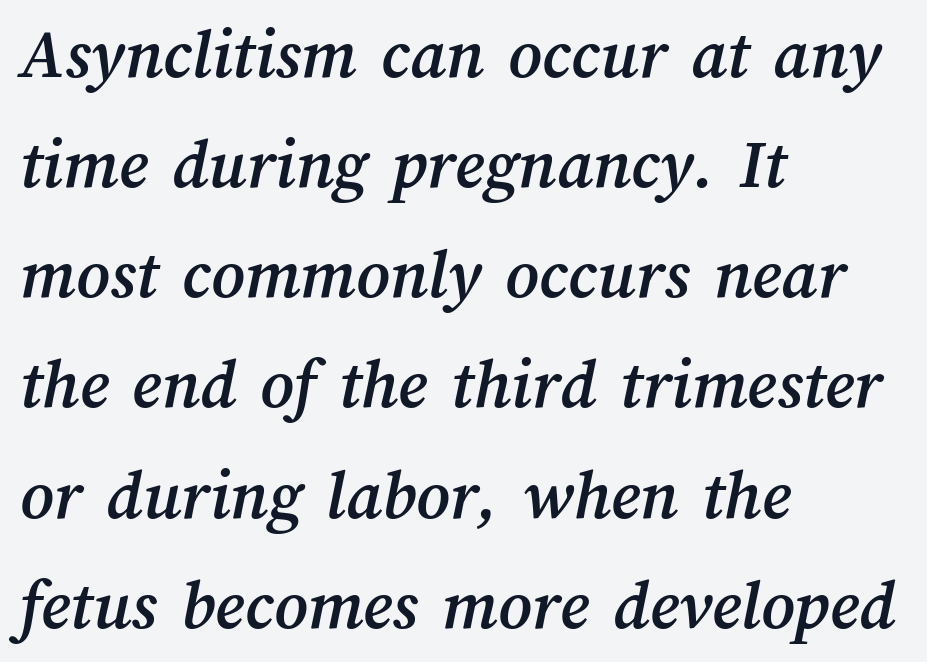
The image shows 72 px text type; set left-aligned, normal line spacing (1.53x), normal letter spacing, not underlined; medium stroke contrast and a medium x-height.
